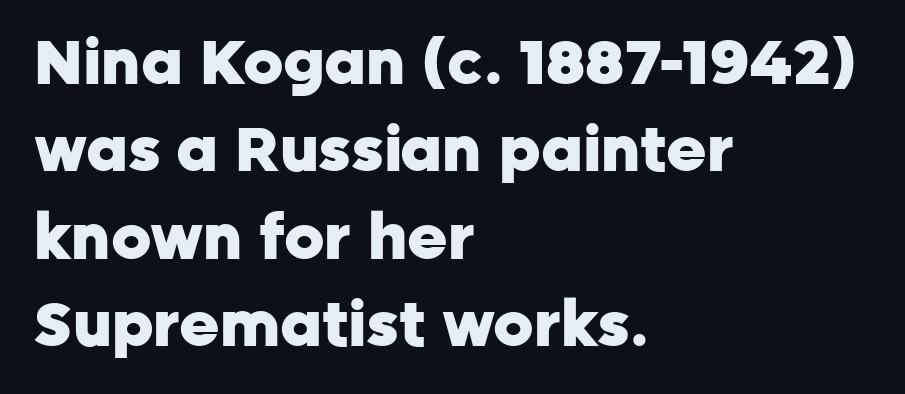
{"serif": "no", "italic": "no", "bold": "yes", "weight": "heavy", "width": "normal", "stroke_contrast": "low", "x_height": "medium", "monospaced": "no", "underline": "no", "align": "left", "line_spacing": "normal", "line_spacing_ratio": 1.41, "letter_spacing": "normal", "letter_spacing_em": 0.0, "glyph_px": 62}
